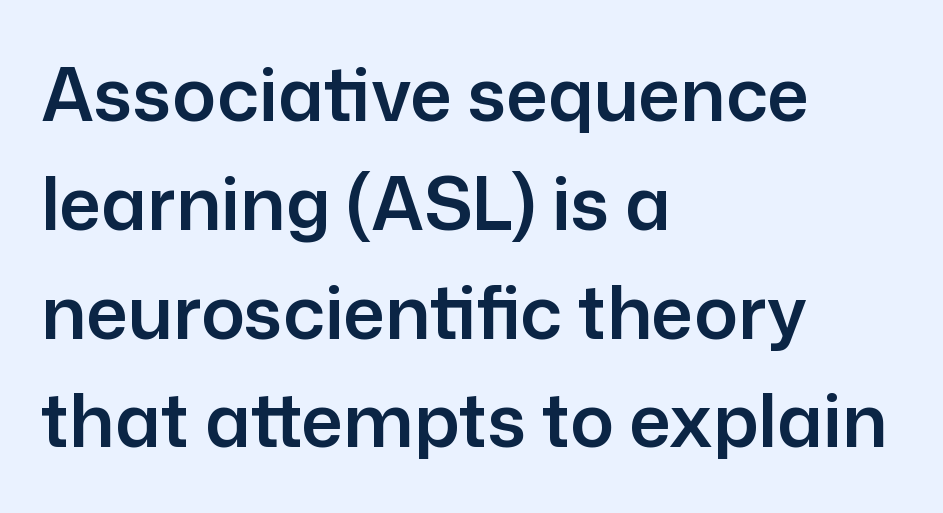
Q: Is the text italic (slanted)? A: No, it is upright.
Q: Is the typeface a serif or a sans-serif typeface? A: Sans-serif.
Q: Is the text underlined? A: No.
Q: How is the paragraph aligned? A: Left-aligned.
Q: Is the spacing between letters normal or unusually wide? A: Normal.
Q: Is the spacing between lines tight, normal or loose? A: Normal.
Q: Width (condensed, normal, or wide)? A: Normal.
Q: Stroke contrast? A: Low.
Q: x-height? A: Medium.
Q: Monospaced? A: No.
